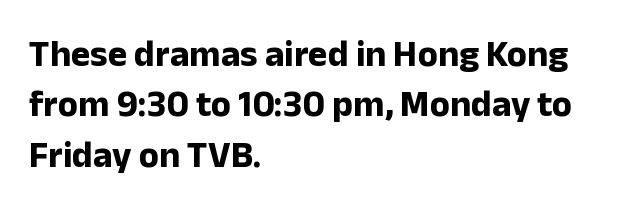
{"serif": "no", "italic": "no", "bold": "yes", "weight": "bold", "width": "normal", "stroke_contrast": "low", "x_height": "medium", "monospaced": "no", "underline": "no", "align": "left", "line_spacing": "normal", "line_spacing_ratio": 1.36, "letter_spacing": "normal", "letter_spacing_em": 0.0, "glyph_px": 37}
